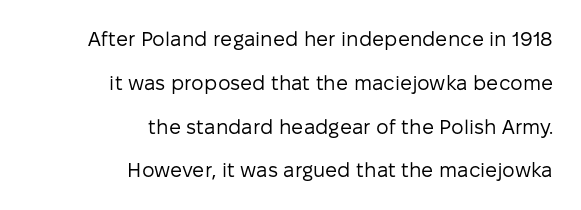
The image shows 20 px text type, upright; set right-aligned, loose line spacing (2.19x), normal letter spacing, not underlined.
